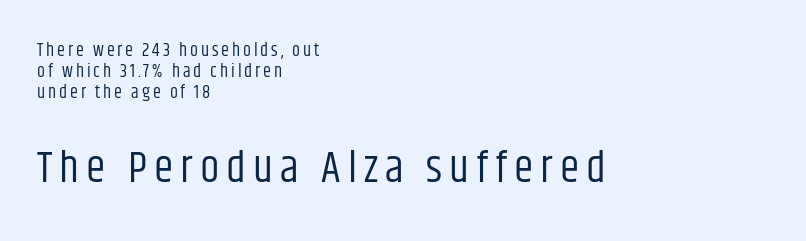
{"serif": "no", "italic": "no", "bold": "no", "weight": "regular", "width": "condensed", "stroke_contrast": "low", "x_height": "large", "monospaced": "no", "underline": "no", "align": "left", "line_spacing_ratio": 1.16, "larger_block": "second", "size_ratio": 2.44, "glyph_px": 44}
